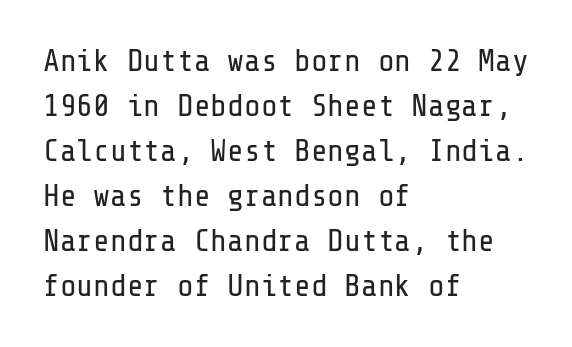
Q: Is the text bold? A: No.
Q: Is the text italic (slanted)? A: No, it is upright.
Q: Is the typeface a serif or a sans-serif typeface? A: Sans-serif.
Q: Is the text underlined? A: No.
Q: How is the paragraph aligned? A: Left-aligned.
Q: Is the spacing between letters normal or unusually wide? A: Normal.
Q: Is the spacing between lines tight, normal or loose? A: Normal.
Q: Width (condensed, normal, or wide)? A: Normal.
Q: Stroke contrast? A: Low.
Q: x-height? A: Medium.
